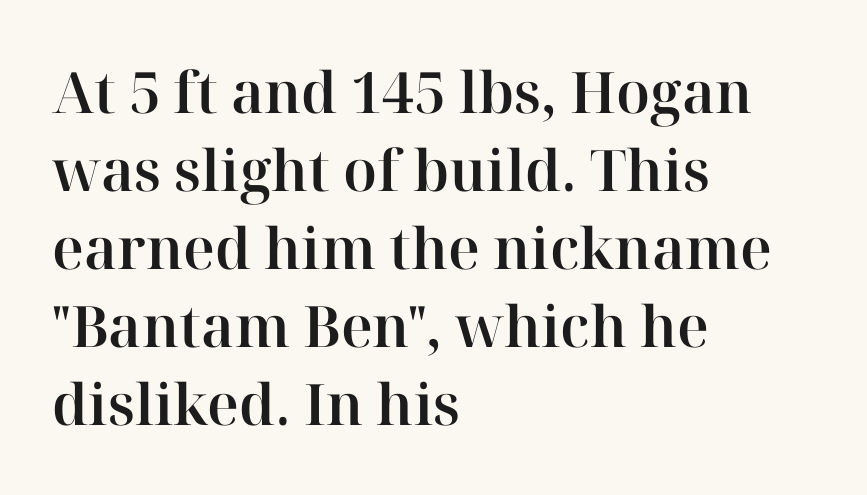
The image shows 57 px serif type, upright; set left-aligned, normal line spacing (1.37x), normal letter spacing, not underlined; high stroke contrast and a medium x-height.
